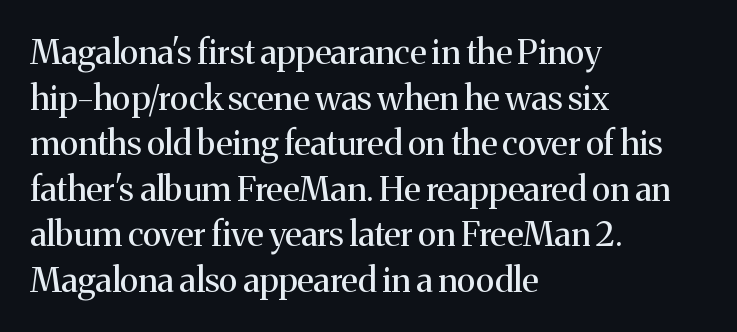
The space beneath each line is pristine and unruled. Spacing between characters is what you'd get straight out of the box. The rendering uses natural spacing where letterforms have individual widths. Does the copy run flush right? No — it runs flush left. Is the type heavy? It reads as light-to-regular instead.
